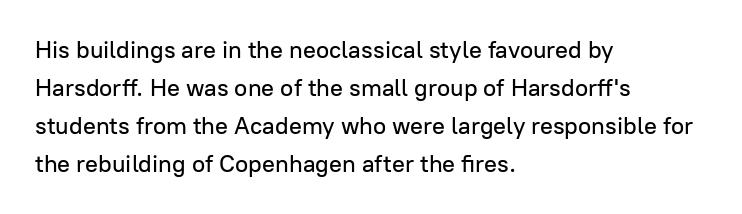
The image shows 24 px text type, upright; set left-aligned, normal line spacing (1.59x), normal letter spacing, not underlined.
